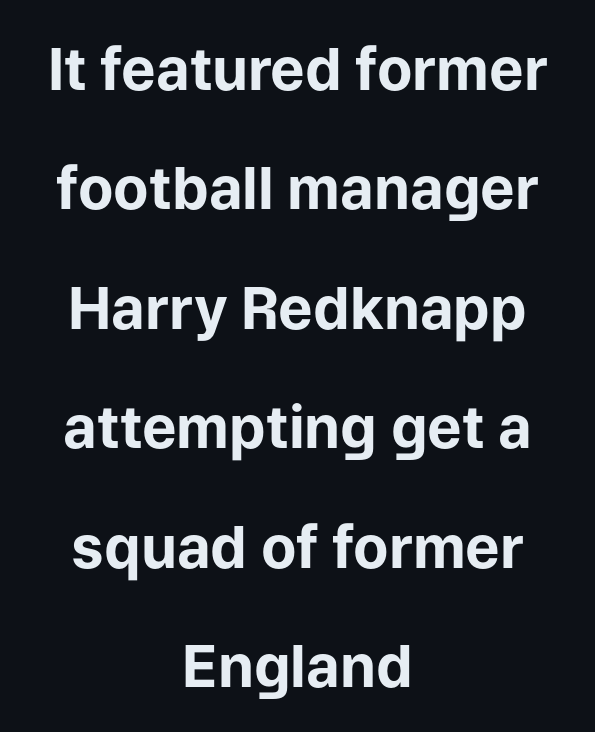
The space beneath each line is pristine and unruled. Inter-character spacing is left at the font's built-in metrics. Is there any slant? The stems are plumb. Are there feet on the stems? There aren't — it's a sans. Horizontal alignment here is central, giving a formal, balanced look. The passage shown is typed in a proportional face where columns would drift.
